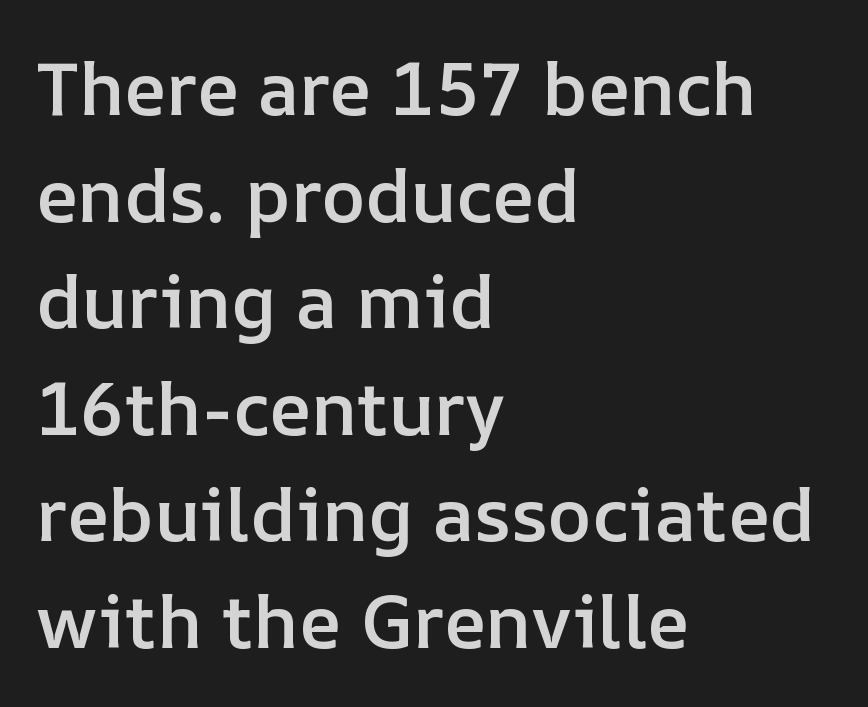
{"italic": "no", "bold": "semi", "weight": "semibold", "width": "normal", "stroke_contrast": "low", "x_height": "medium", "monospaced": "no", "underline": "no", "align": "left", "line_spacing": "normal", "line_spacing_ratio": 1.44, "letter_spacing": "normal", "letter_spacing_em": 0.0, "glyph_px": 74}
